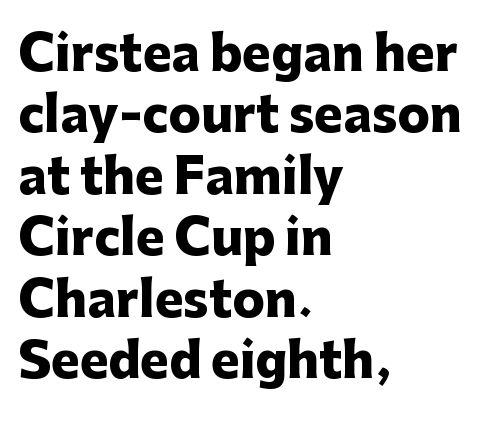
{"serif": "no", "italic": "no", "bold": "yes", "weight": "heavy", "width": "normal", "stroke_contrast": "low", "x_height": "medium", "monospaced": "no", "underline": "no", "align": "left", "line_spacing": "normal", "line_spacing_ratio": 1.28, "letter_spacing": "normal", "letter_spacing_em": 0.0, "glyph_px": 48}
